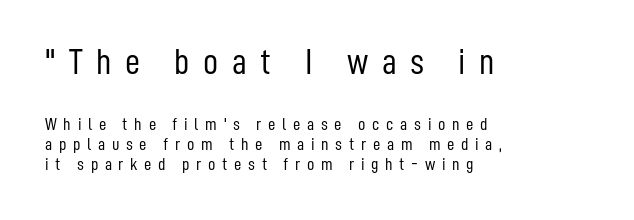
The image shows 37 px light, condensed sans-serif type, upright; set left-aligned, tight line spacing (1.11x), unusually wide letter spacing (+0.37 em), not underlined; the first (top) block is 2.06x larger; low stroke contrast and a medium x-height.
